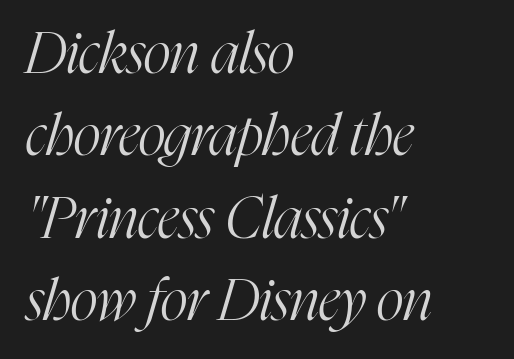
{"serif": "yes", "italic": "yes", "lean": "right", "slant_degrees": 16, "bold": "no", "weight": "light", "width": "condensed", "stroke_contrast": "high", "x_height": "medium", "monospaced": "no", "underline": "no", "align": "left", "line_spacing": "normal", "line_spacing_ratio": 1.42, "letter_spacing": "normal", "letter_spacing_em": 0.0, "glyph_px": 58}
